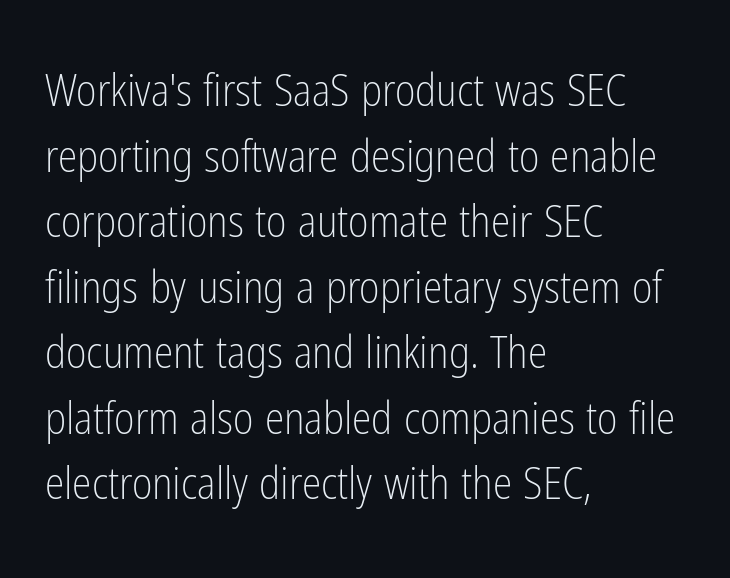
Q: Is the text bold? A: No.
Q: Is the text italic (slanted)? A: No, it is upright.
Q: Is the typeface a serif or a sans-serif typeface? A: Sans-serif.
Q: Is the text underlined? A: No.
Q: How is the paragraph aligned? A: Left-aligned.
Q: Is the spacing between letters normal or unusually wide? A: Normal.
Q: Is the spacing between lines tight, normal or loose? A: Normal.
Q: Width (condensed, normal, or wide)? A: Condensed.
Q: Stroke contrast? A: Low.
Q: x-height? A: Medium.
Q: Monospaced? A: No.
